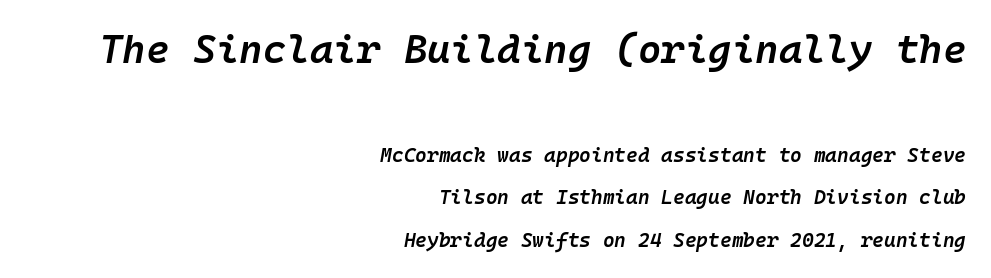
The horizontal fit of the characters is conventional and even. You could count columns in this text — the font is strictly monospaced. Typographic density is moderately raised because the face is semibold. The rendering applies a slant to the glyphs. A student would call this right alignment; a typographer would say flush right, rag left. Is there much room between lines? Yes — plenty of vertical air separates them.
